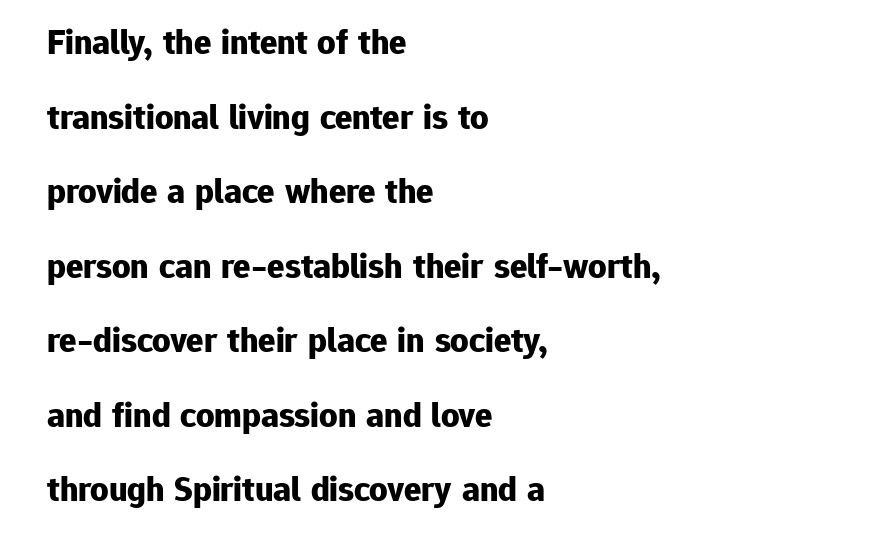
{"serif": "no", "italic": "no", "bold": "yes", "weight": "bold", "width": "normal", "stroke_contrast": "low", "x_height": "medium", "monospaced": "no", "underline": "no", "align": "left", "line_spacing": "loose", "line_spacing_ratio": 2.07, "letter_spacing": "normal", "letter_spacing_em": 0.0, "glyph_px": 36}
